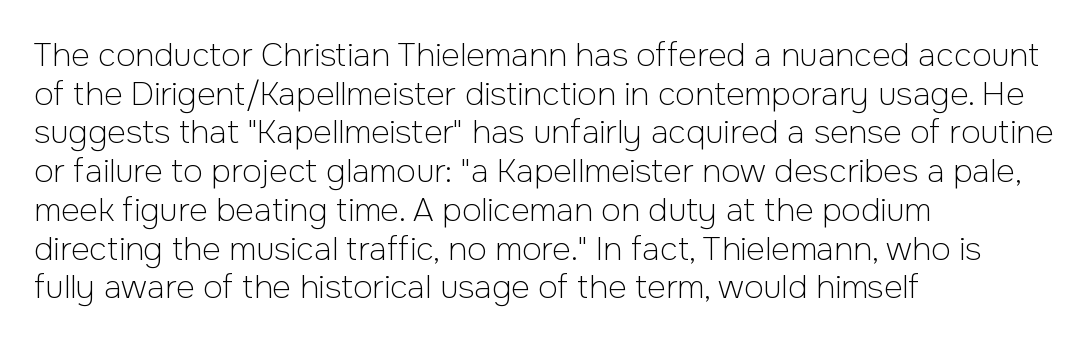
Each letter keeps its own natural width here, so spacing adapts to shape. Nobody touched the tracking dial on this one. Quick note: underline off. The lines in this sample share a left origin and differ only in where they stop. Posture: vertical. Note: no serifs on the glyphs.
